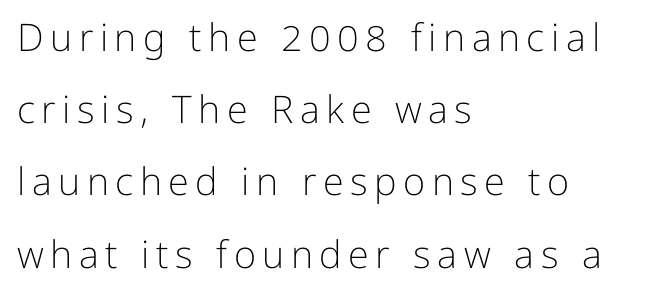
You could not count columns in this text — the font is proportionally spaced. Visually the block forms a straight wall on the left and a jagged coastline on the right. The space directly below the letters is spotless. This is roman type, the default non-slanted kind. In terms of leading, this rendering errs on the spacious side.
